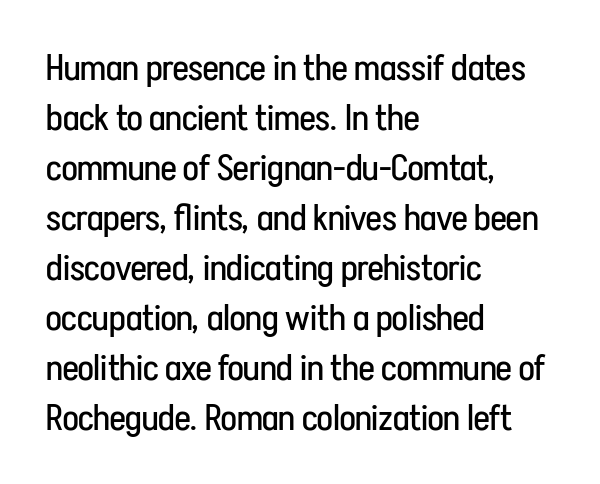
Typographically, this falls in the sans-serif category. The space beneath each line is pristine and unruled. Tracking value appears to be zero — textbook default spacing. A classic flush-left, rag-right setting is used for this passage. The lines sit at an ordinary, default distance from one another. The cut favours lightness, reaching ordinary text weight at its darkest.
